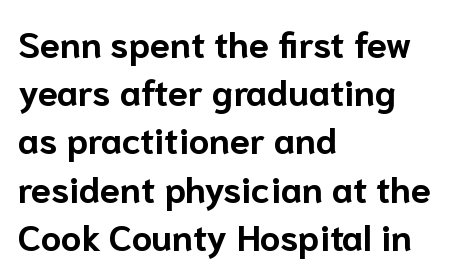
The image shows 36 px bold sans-serif type, upright; set left-aligned, normal line spacing (1.34x), normal letter spacing, not underlined; low stroke contrast and a medium x-height.
